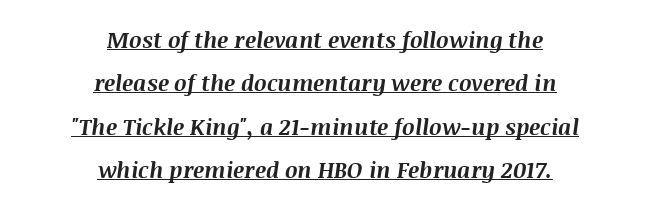
{"italic": "yes", "lean": "right", "slant_degrees": 8, "bold": "yes", "underline": "yes", "align": "center", "line_spacing": "loose", "line_spacing_ratio": 1.97, "letter_spacing": "normal", "letter_spacing_em": 0.0, "glyph_px": 22}
